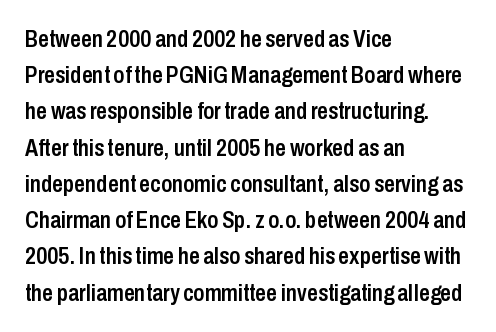
Q: Is the text bold? A: Semi-bold.
Q: Is the text italic (slanted)? A: No, it is upright.
Q: Is the text underlined? A: No.
Q: How is the paragraph aligned? A: Left-aligned.
Q: Is the spacing between letters normal or unusually wide? A: Normal.
Q: Is the spacing between lines tight, normal or loose? A: Normal.
